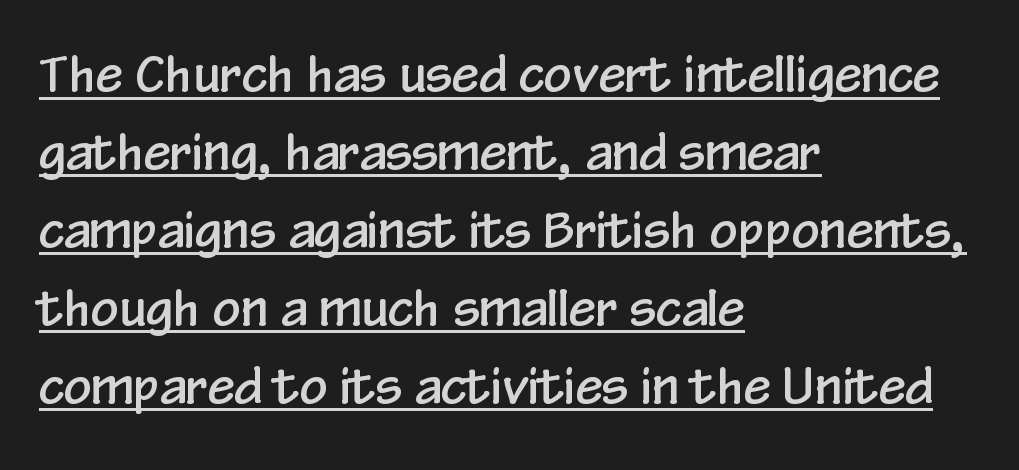
Q: Is the text italic (slanted)? A: No, it is upright.
Q: Is the typeface a serif or a sans-serif typeface? A: Sans-serif.
Q: Is the text underlined? A: Yes.
Q: How is the paragraph aligned? A: Left-aligned.
Q: Is the spacing between letters normal or unusually wide? A: Normal.
Q: Is the spacing between lines tight, normal or loose? A: Normal.
Q: Width (condensed, normal, or wide)? A: Condensed.
Q: Stroke contrast? A: Low.
Q: x-height? A: Medium.
Q: Monospaced? A: No.
